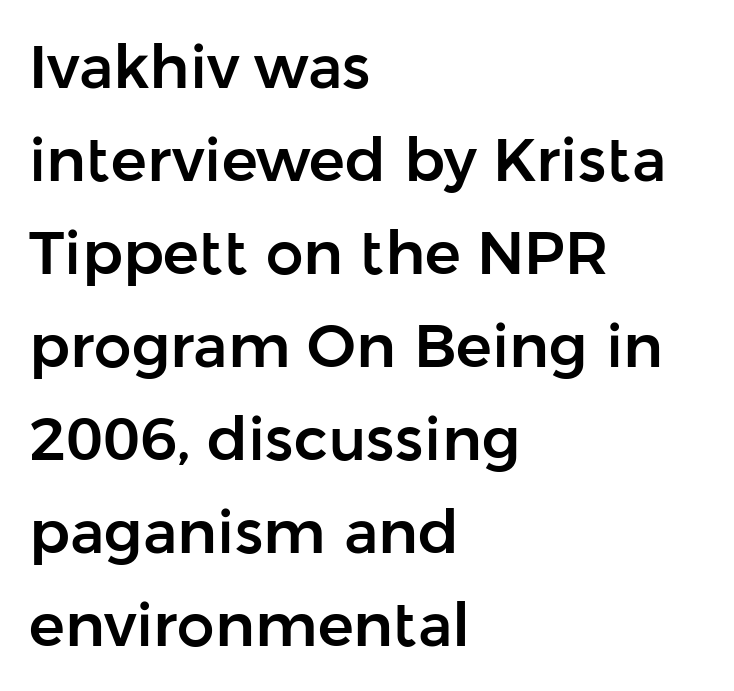
The image shows 60 px sans-serif type, upright; set left-aligned, normal line spacing (1.55x), normal letter spacing, not underlined; low stroke contrast and a medium x-height.
